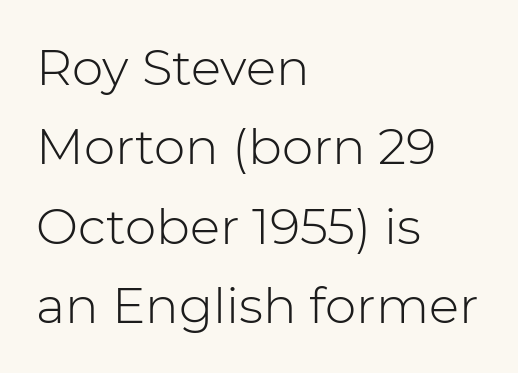
Each letter keeps its own natural width here, so spacing adapts to shape. This is sans-serif lettering, the kind often seen on screens and signage. The font sits on the lighter half of the weight spectrum, regular included. Italic? Not at all — the glyphs are vertical. The leading is moderate, giving the passage an even texture. Casual observation: everything's shoved over to the left.
